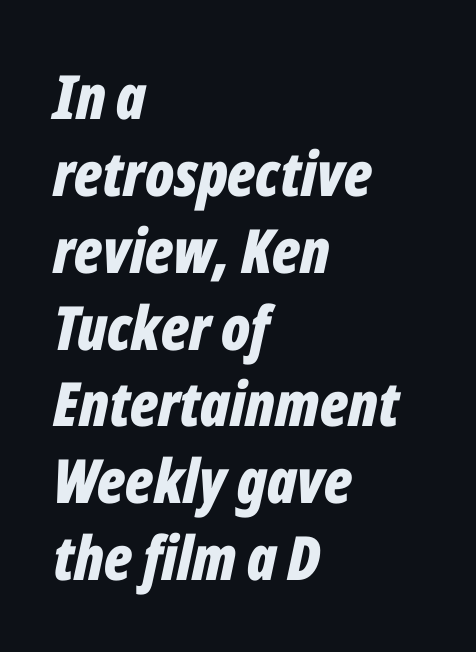
{"italic": "yes", "lean": "right", "slant_degrees": 12, "bold": "yes", "weight": "bold", "width": "condensed", "stroke_contrast": "low", "x_height": "medium", "monospaced": "no", "underline": "no", "align": "left", "line_spacing": "normal", "line_spacing_ratio": 1.26, "letter_spacing": "normal", "letter_spacing_em": 0.0, "glyph_px": 61}
